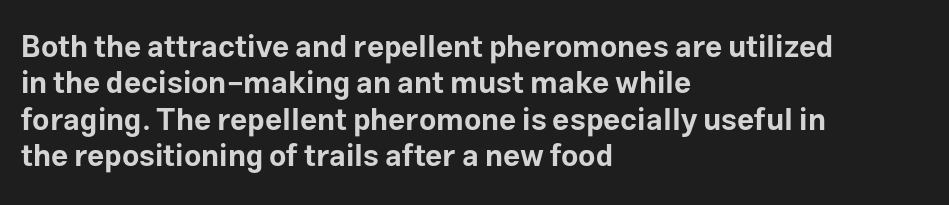
Words float on clear page, feet unadorned. Upright lettering throughout. Is this a sans? Yes — the strokes have no serifs. Between one letter and the next there's only the usual sliver of space.
